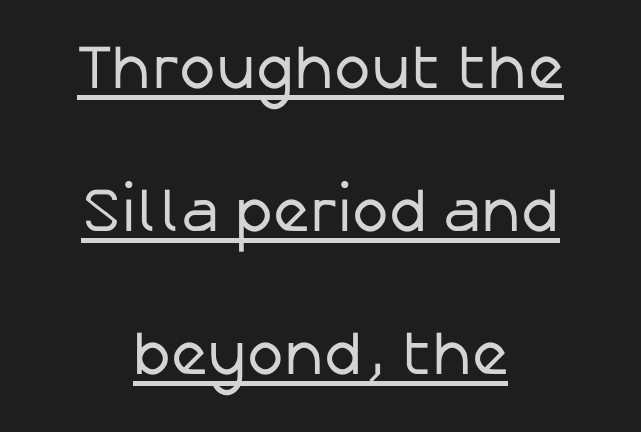
The image shows 62 px regular-weight sans-serif type, upright; set centered, loose line spacing (2.31x), normal letter spacing, underlined; low stroke contrast and a medium x-height.
